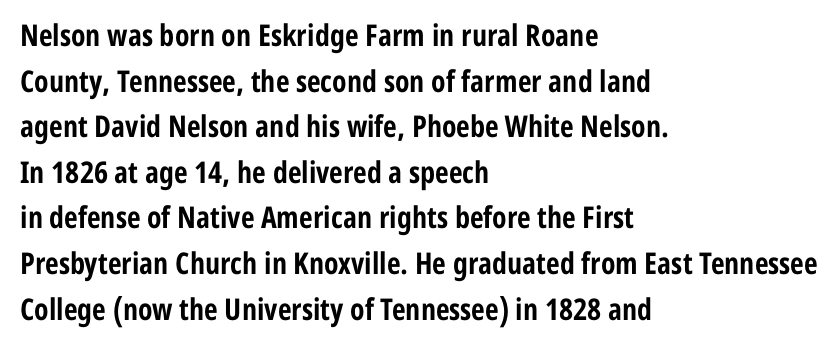
If you drew a ruler down the left edge, every line would touch it. It's the straight-up-and-down kind of type. Its strokes are broad and dark, the hallmark of bold type. Descender tails drop into unmarked territory. Think of a printed novel: that variable character pitch is what you see here. Interline gaps are of average width in this sample.
